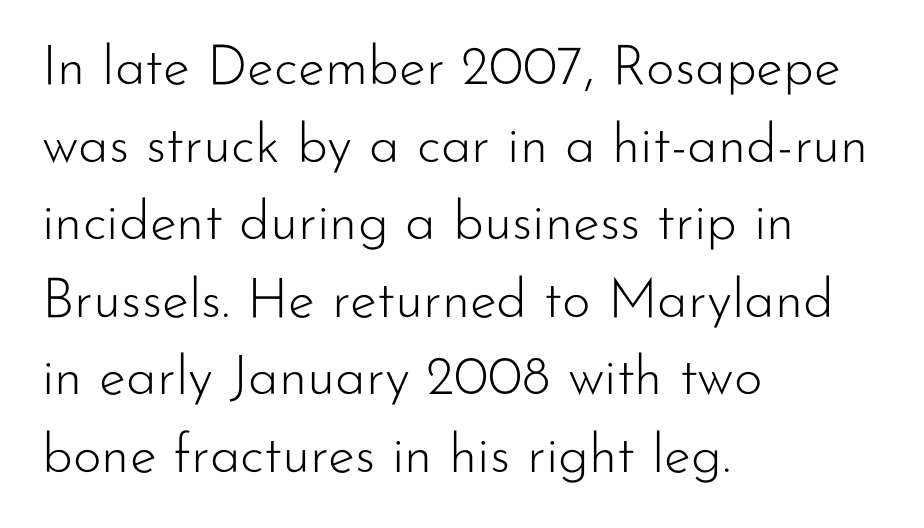
Q: Is the text bold? A: No.
Q: Is the text italic (slanted)? A: No, it is upright.
Q: Is the typeface a serif or a sans-serif typeface? A: Sans-serif.
Q: Is the text underlined? A: No.
Q: How is the paragraph aligned? A: Left-aligned.
Q: Is the spacing between letters normal or unusually wide? A: Normal.
Q: Is the spacing between lines tight, normal or loose? A: Normal.
Q: Width (condensed, normal, or wide)? A: Normal.
Q: Stroke contrast? A: Low.
Q: x-height? A: Small.
Q: Monospaced? A: No.
